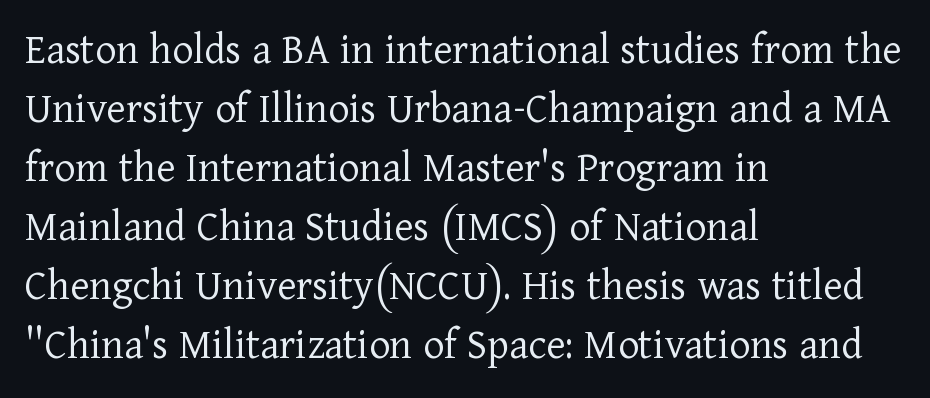
{"serif": "yes", "italic": "no", "bold": "no", "weight": "light", "width": "normal", "stroke_contrast": "low", "x_height": "medium", "monospaced": "no", "underline": "no", "align": "left", "line_spacing": "normal", "line_spacing_ratio": 1.31, "letter_spacing": "normal", "letter_spacing_em": 0.0, "glyph_px": 45}
